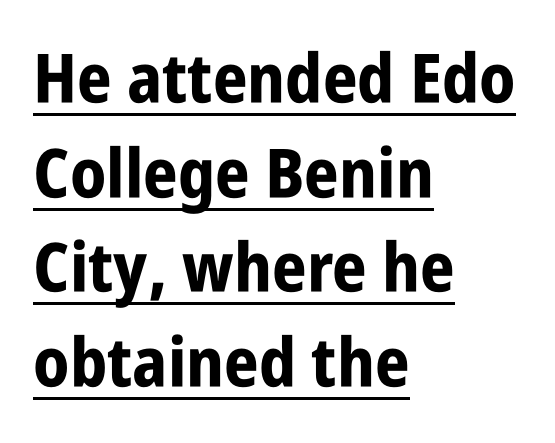
The letters carry no serifs — their stems end cleanly without finishing strokes. Think of a printed novel: that variable character pitch is what you see here. It's the straight-up-and-down kind of type. This sample keeps an unexceptional amount of space between lines. Layout note: lines flush left.
